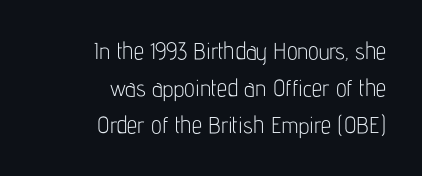
Q: Is the text bold? A: No.
Q: Is the text italic (slanted)? A: No, it is upright.
Q: Is the text underlined? A: No.
Q: How is the paragraph aligned? A: Right-aligned.
Q: Is the spacing between letters normal or unusually wide? A: Normal.
Q: Is the spacing between lines tight, normal or loose? A: Normal.
